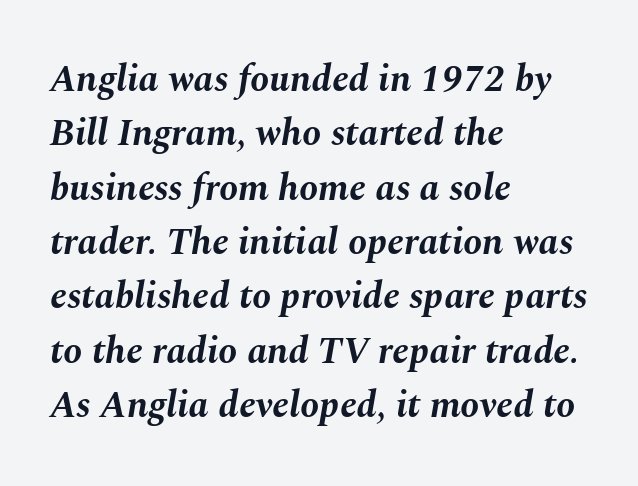
The image shows 38 px bold type, italic (leaning right); set left-aligned, normal line spacing (1.43x), normal letter spacing, not underlined; medium stroke contrast and a medium x-height.
